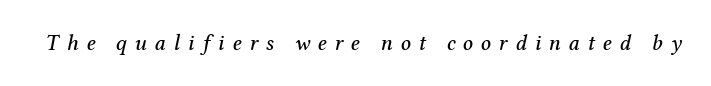
The image shows 22 px text type, italic (leaning right); set unusually wide letter spacing (+0.36 em), not underlined.
